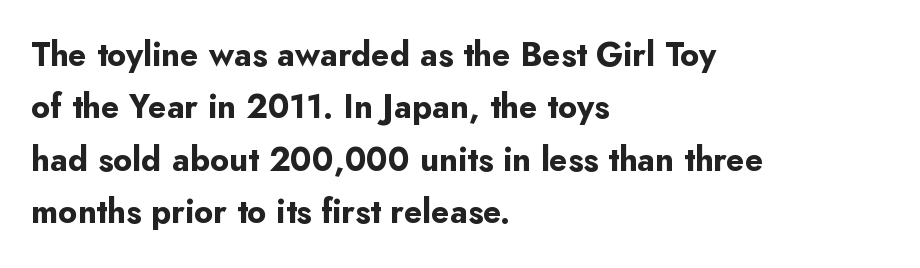
The image shows 33 px bold sans-serif type, upright; set left-aligned, normal line spacing (1.59x), normal letter spacing, not underlined; low stroke contrast and a small x-height.
